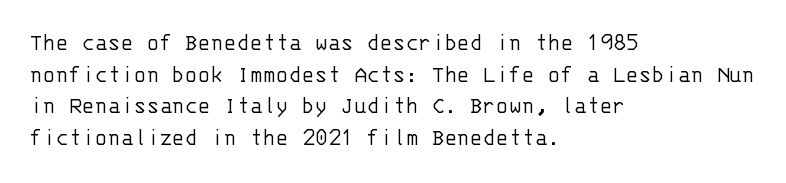
Q: Is the text bold? A: No.
Q: Is the text italic (slanted)? A: No, it is upright.
Q: Is the text underlined? A: No.
Q: How is the paragraph aligned? A: Left-aligned.
Q: Is the spacing between letters normal or unusually wide? A: Normal.
Q: Is the spacing between lines tight, normal or loose? A: Normal.
